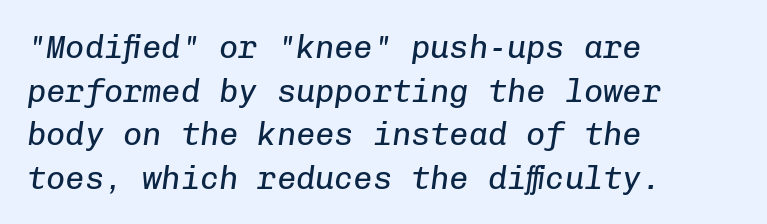
The image shows 32 px regular-weight type, italic (leaning right), monospaced; set left-aligned, normal line spacing (1.36x), normal letter spacing, not underlined; low stroke contrast and a medium x-height.
